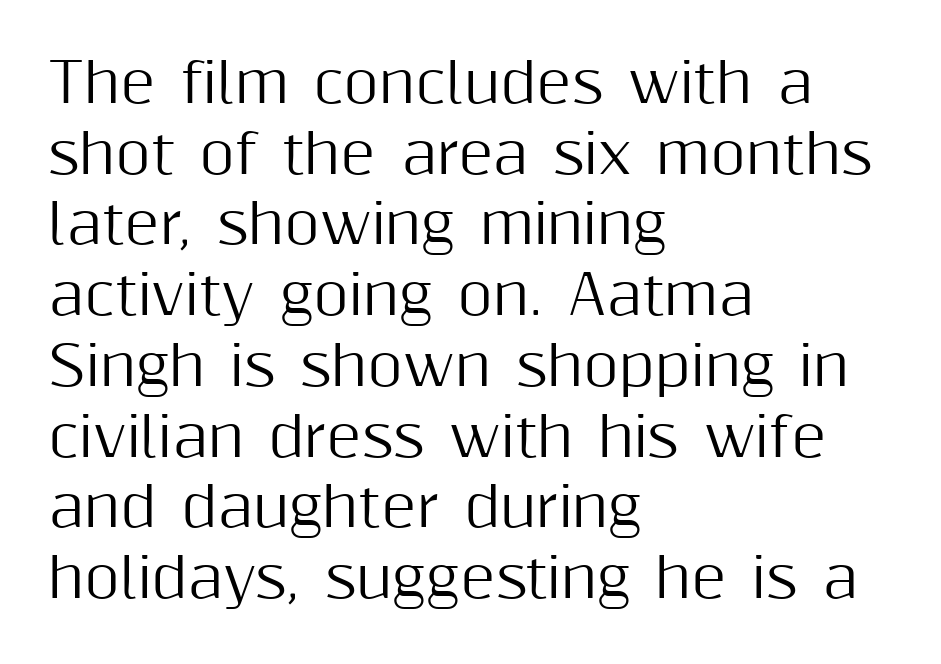
Q: Is the text italic (slanted)? A: No, it is upright.
Q: Is the typeface a serif or a sans-serif typeface? A: Sans-serif.
Q: Is the text underlined? A: No.
Q: How is the paragraph aligned? A: Left-aligned.
Q: Is the spacing between letters normal or unusually wide? A: Normal.
Q: Is the spacing between lines tight, normal or loose? A: Normal.
Q: Width (condensed, normal, or wide)? A: Normal.
Q: Stroke contrast? A: Medium.
Q: x-height? A: Medium.
Q: Monospaced? A: No.
